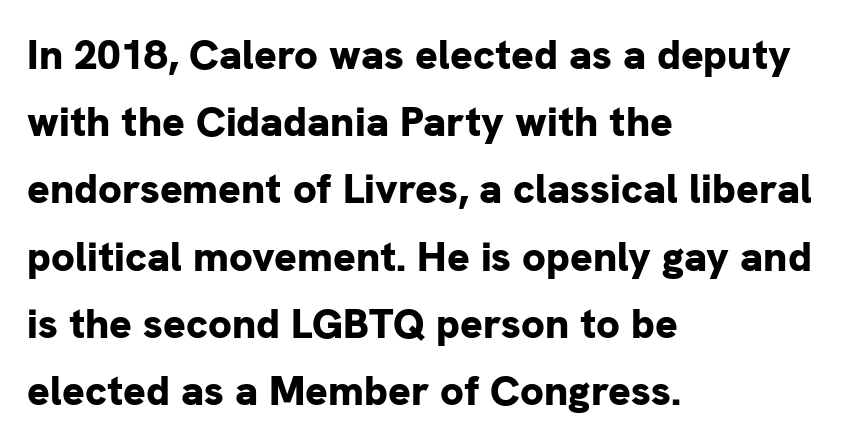
The image shows 42 px bold sans-serif type, upright; set left-aligned, normal line spacing (1.6x), normal letter spacing, not underlined; low stroke contrast and a medium x-height.
